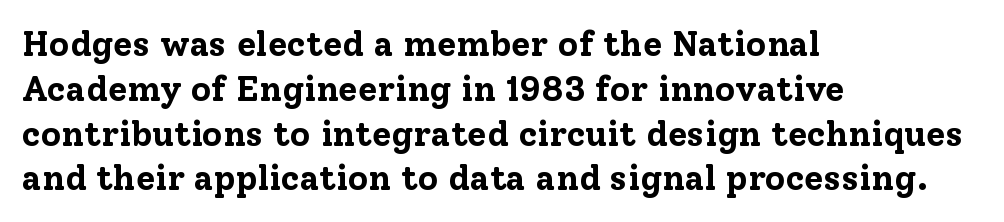
{"serif": "yes", "italic": "no", "bold": "yes", "weight": "bold", "width": "normal", "stroke_contrast": "low", "x_height": "medium", "monospaced": "no", "underline": "no", "align": "left", "line_spacing": "normal", "line_spacing_ratio": 1.28, "letter_spacing": "normal", "letter_spacing_em": 0.0, "glyph_px": 35}
